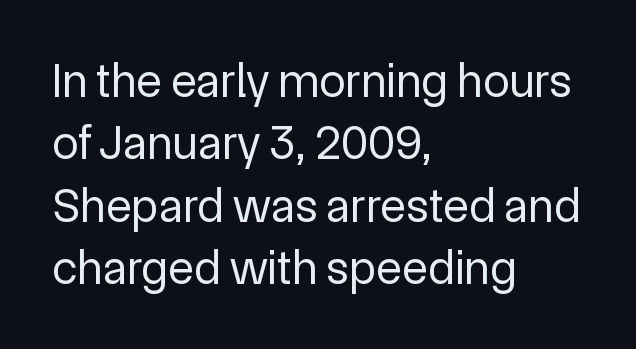
No extra tracking has been applied to these lines. Beneath every word, the page is bare. Each letter keeps its own natural width here, so spacing adapts to shape. What's the leading like? Ordinary, nothing unusual.
